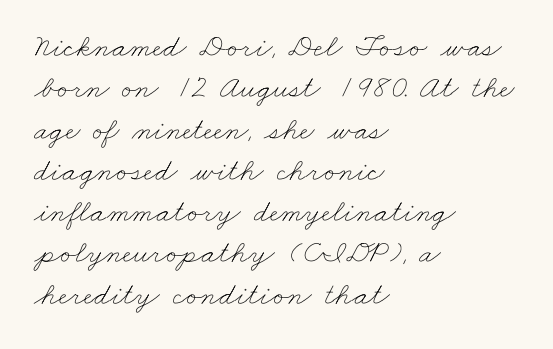
{"bold": "no", "weight": "thin", "width": "wide", "stroke_contrast": "low", "x_height": "small", "monospaced": "no", "underline": "no", "align": "left", "line_spacing": "normal", "line_spacing_ratio": 1.29, "letter_spacing": "normal", "letter_spacing_em": 0.0, "glyph_px": 32}
